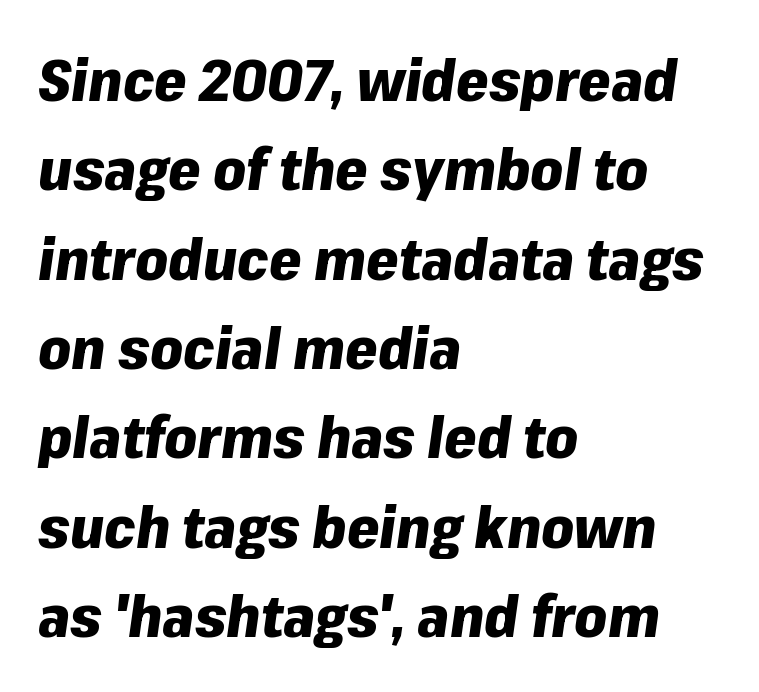
Words appear dense and cohesive because spacing is normal. Compared with typical paragraphs, the rows here are spaced about the same. Each glyph is drawn with heavy, bold strokes. Proportional: the letters do not fall into vertical columns.
